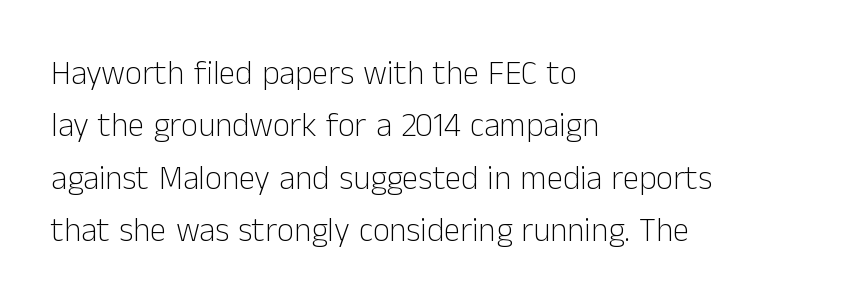
The image shows 33 px light sans-serif type, upright; set left-aligned, normal line spacing (1.59x), normal letter spacing, not underlined; low stroke contrast and a medium x-height.
